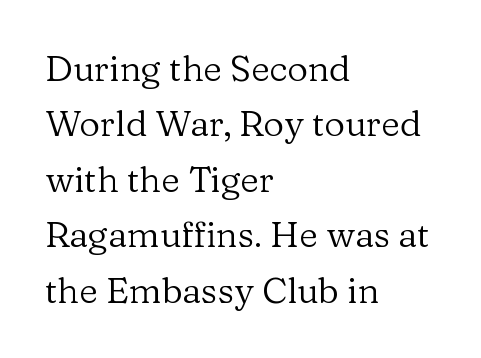
The image shows 36 px regular-weight serif type, upright; set left-aligned, normal line spacing (1.54x), normal letter spacing, not underlined; low stroke contrast and a medium x-height.
